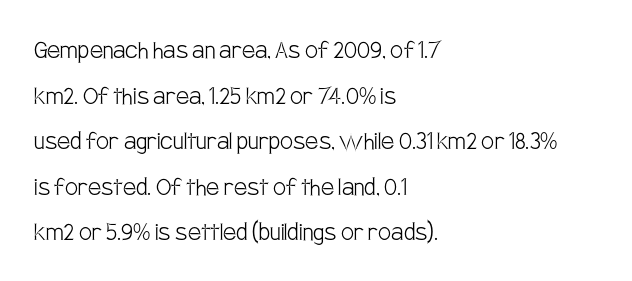
{"serif": "no", "italic": "no", "bold": "no", "weight": "light", "width": "condensed", "stroke_contrast": "low", "x_height": "large", "monospaced": "no", "underline": "no", "align": "left", "line_spacing": "normal", "line_spacing_ratio": 1.57, "letter_spacing": "normal", "letter_spacing_em": 0.0, "glyph_px": 29}
